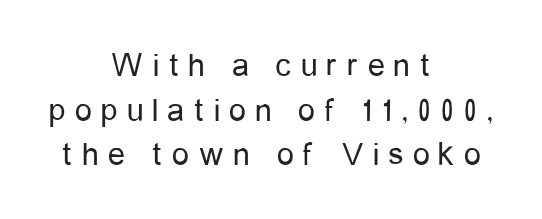
{"serif": "no", "italic": "no", "bold": "no", "weight": "regular", "width": "condensed", "stroke_contrast": "low", "x_height": "medium", "monospaced": "no", "underline": "no", "align": "center", "line_spacing": "normal", "line_spacing_ratio": 1.31, "letter_spacing": "wide", "letter_spacing_em": 0.27, "glyph_px": 34}
